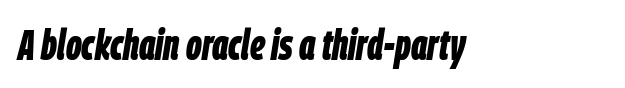
{"italic": "yes", "lean": "right", "slant_degrees": 9, "bold": "yes", "weight": "bold", "width": "condensed", "stroke_contrast": "low", "x_height": "large", "monospaced": "no", "underline": "no", "letter_spacing": "normal", "letter_spacing_em": 0.0, "glyph_px": 43}
